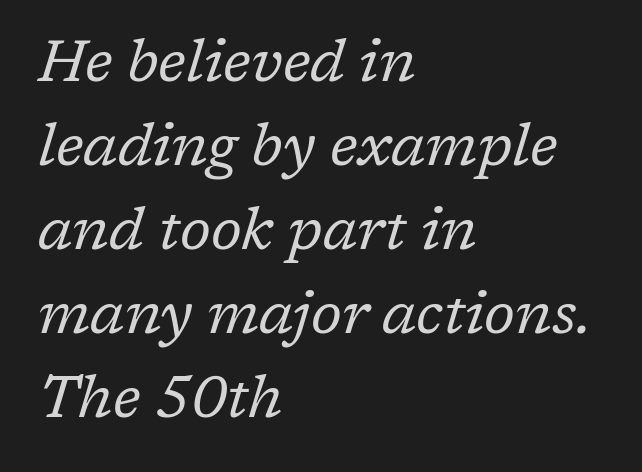
{"serif": "yes", "italic": "yes", "lean": "right", "slant_degrees": 17, "bold": "no", "weight": "regular", "width": "normal", "stroke_contrast": "low", "x_height": "medium", "monospaced": "no", "underline": "no", "align": "left", "line_spacing": "normal", "line_spacing_ratio": 1.45, "letter_spacing": "normal", "letter_spacing_em": 0.0, "glyph_px": 58}
